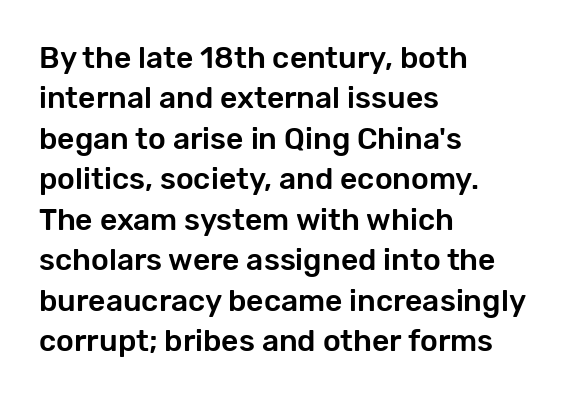
Is the letter spacing exaggerated? No — it looks like the ordinary default. The strip under each line holds only bare page. I'd call this a sans setting — the letters go barefoot. Does the leading feel generous? No, just average. The rag falls on the right side of this text block.
